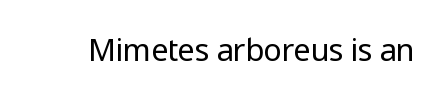
Q: Is the text bold? A: No.
Q: Is the text italic (slanted)? A: No, it is upright.
Q: Is the typeface a serif or a sans-serif typeface? A: Sans-serif.
Q: Is the text underlined? A: No.
Q: Is the spacing between letters normal or unusually wide? A: Normal.
Q: Width (condensed, normal, or wide)? A: Normal.
Q: Stroke contrast? A: Low.
Q: x-height? A: Medium.
Q: Monospaced? A: No.
